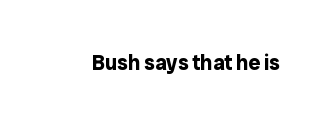
Q: Is the text bold? A: Yes.
Q: Is the text italic (slanted)? A: No, it is upright.
Q: Is the text underlined? A: No.
Q: Is the spacing between letters normal or unusually wide? A: Normal.
